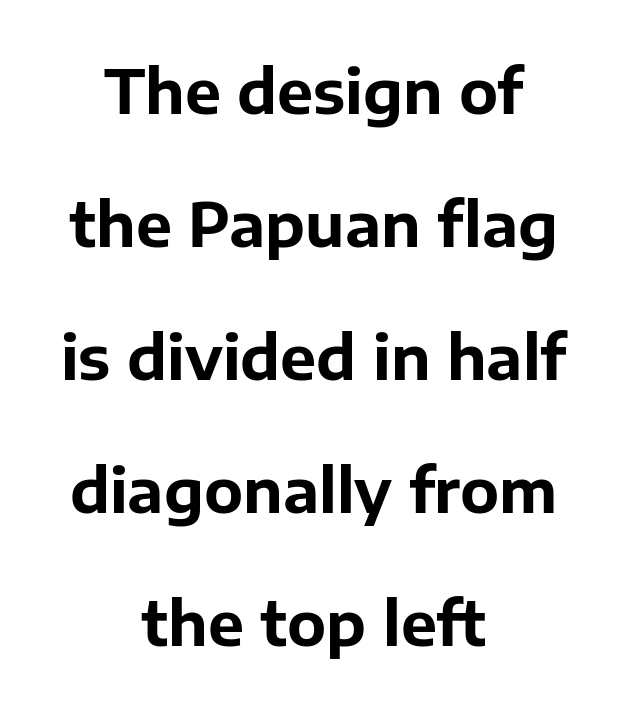
These lines are composed in type without serifs. Weight check: bold — yes, fully. Inter-character spacing is left at the font's built-in metrics. The leading is generous, giving the passage an open texture. You could not count columns in this text — the font is proportionally spaced. Every stem runs plumb, perpendicular to the baseline.
